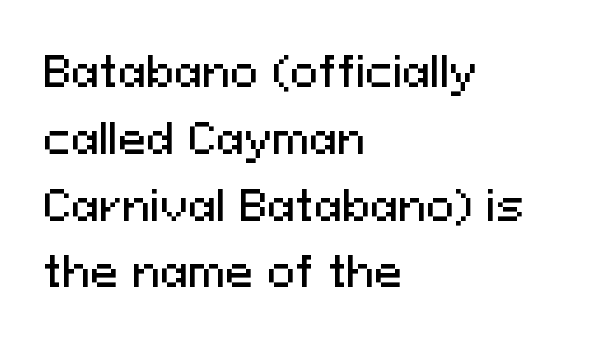
Q: Is the text italic (slanted)? A: No, it is upright.
Q: Is the typeface a serif or a sans-serif typeface? A: Sans-serif.
Q: Is the text underlined? A: No.
Q: How is the paragraph aligned? A: Left-aligned.
Q: Is the spacing between letters normal or unusually wide? A: Normal.
Q: Is the spacing between lines tight, normal or loose? A: Normal.
Q: Width (condensed, normal, or wide)? A: Normal.
Q: Stroke contrast? A: Medium.
Q: x-height? A: Medium.
Q: Monospaced? A: No.
